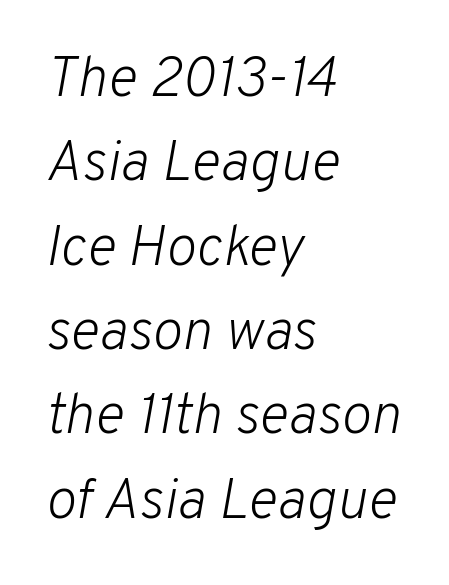
The image shows 57 px light type, italic (leaning right); set left-aligned, normal line spacing (1.48x), normal letter spacing, not underlined; low stroke contrast and a medium x-height.
